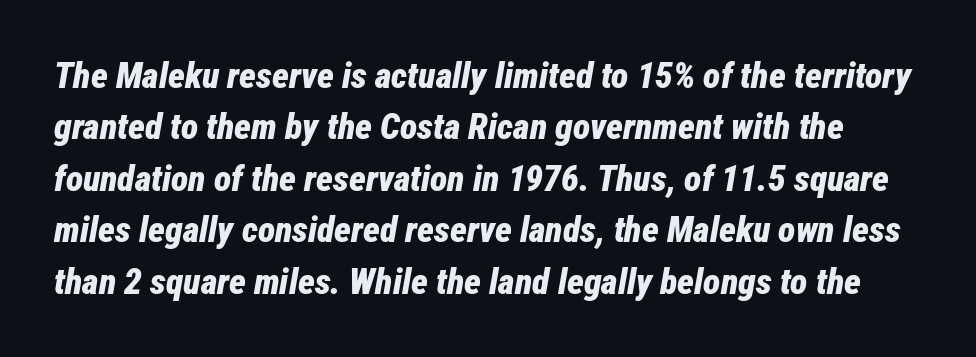
This rendering features lettering with no underline. You can tell it's italic because the verticals aren't actually vertical. What's the leading like? Ordinary, nothing unusual. Look at the tracking — it's just the regular setting, nothing added.
